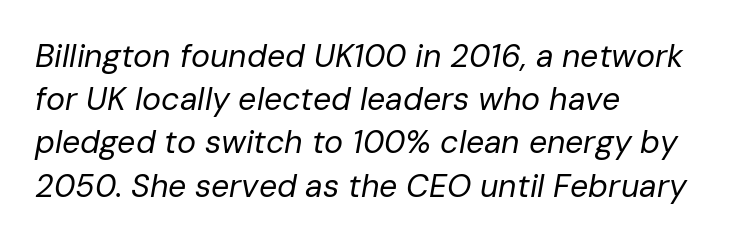
Q: Is the text bold? A: No.
Q: Is the text italic (slanted)? A: Yes, it leans right by about 10 degrees.
Q: Is the text underlined? A: No.
Q: How is the paragraph aligned? A: Left-aligned.
Q: Is the spacing between letters normal or unusually wide? A: Normal.
Q: Is the spacing between lines tight, normal or loose? A: Normal.
Q: Width (condensed, normal, or wide)? A: Normal.
Q: Stroke contrast? A: Low.
Q: x-height? A: Medium.
Q: Monospaced? A: No.
